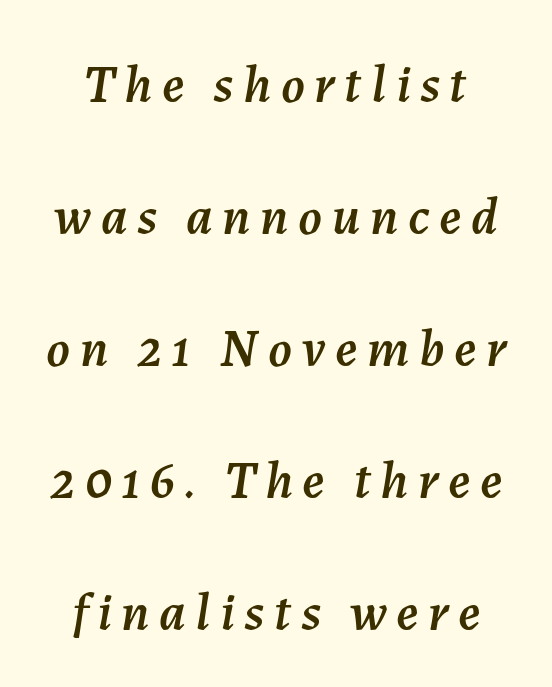
Widely set lines give the paragraph a tall, airy silhouette. The letters advance in unequal steps, a hallmark of proportional type. The strip under each line holds only bare page. Slanted lettering throughout.
